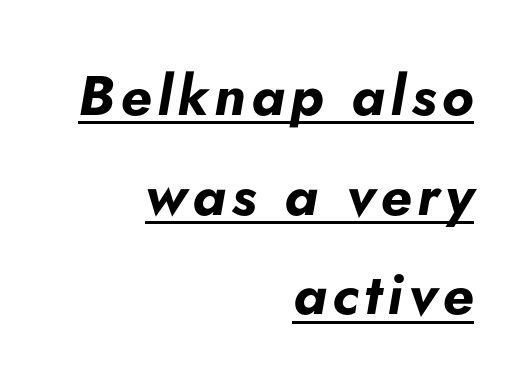
The text carries the slant typical of an italic or oblique font. Underline: present. Its strokes are broad and dark, the hallmark of bold type. Visually the block forms a straight wall on the right and a jagged coastline on the left. The passage shown is typed in a proportional face where columns would drift.
